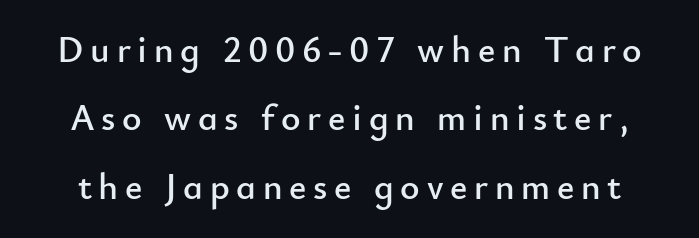
Q: Is the text italic (slanted)? A: No, it is upright.
Q: Is the typeface a serif or a sans-serif typeface? A: Sans-serif.
Q: Is the text underlined? A: No.
Q: Width (condensed, normal, or wide)? A: Normal.
Q: Stroke contrast? A: Low.
Q: x-height? A: Small.
Q: Monospaced? A: No.
